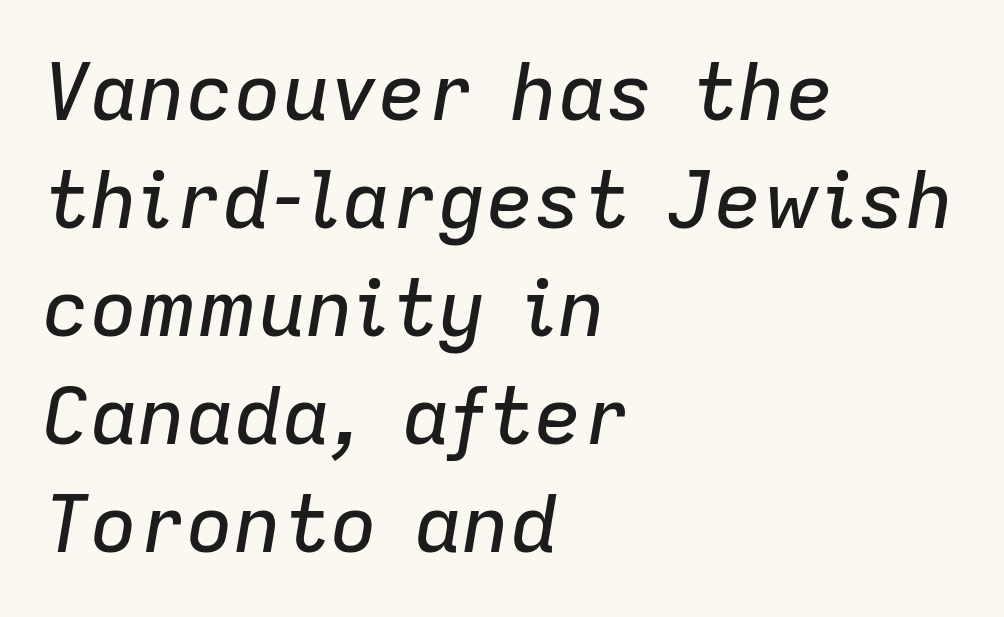
The image shows 80 px text type, italic (leaning right); set left-aligned, normal line spacing (1.35x), normal letter spacing, not underlined; low stroke contrast and a medium x-height.
